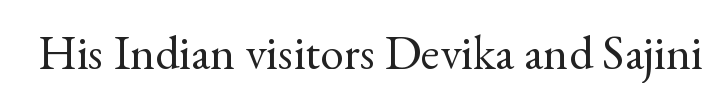
Q: Is the text bold? A: No.
Q: Is the text italic (slanted)? A: No, it is upright.
Q: Is the typeface a serif or a sans-serif typeface? A: Serif.
Q: Is the text underlined? A: No.
Q: Is the spacing between letters normal or unusually wide? A: Normal.
Q: Width (condensed, normal, or wide)? A: Normal.
Q: x-height? A: Small.
Q: Monospaced? A: No.
